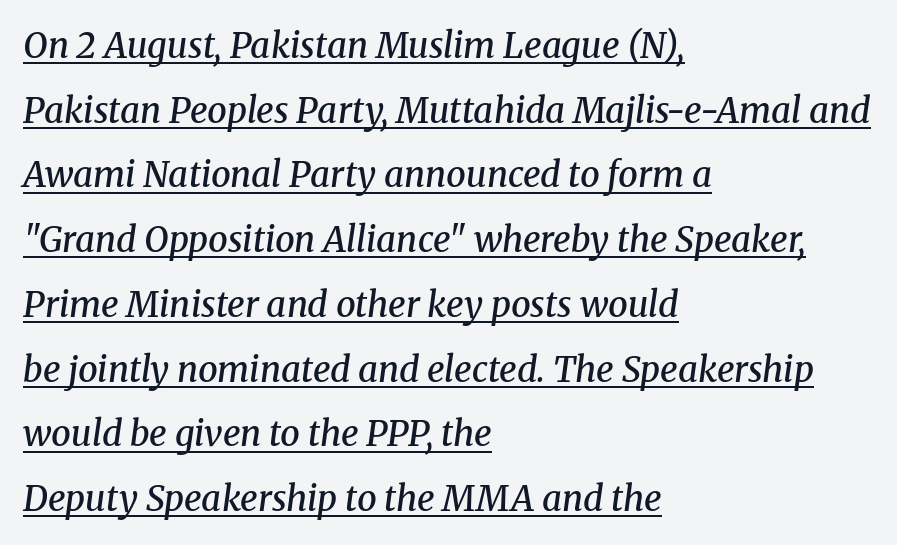
The image shows 35 px semibold serif type, italic (leaning right); set left-aligned, line spacing 1.85x, normal letter spacing, underlined; medium stroke contrast and a medium x-height.
